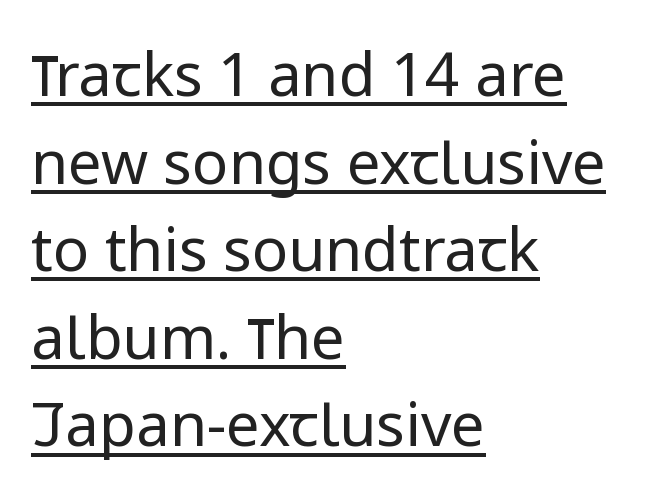
The vertical gap from one line to the next is medium. Students, note that the glyphs here touch the page at normal intervals. The passage shown is typed in a proportional face where columns would drift. Is this a sans? Yes — the strokes have no serifs.
